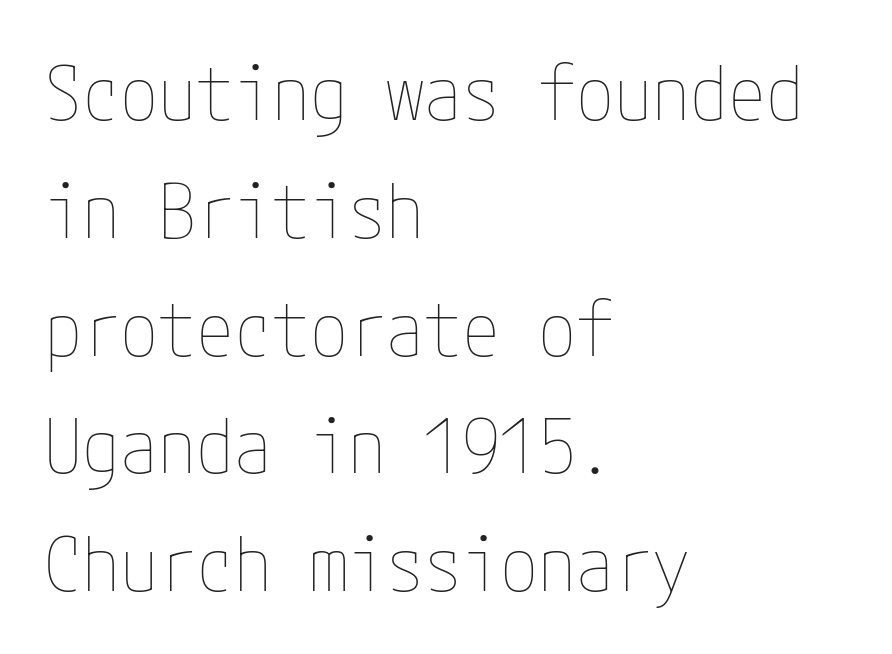
Q: Is the text bold? A: No.
Q: Is the text italic (slanted)? A: No, it is upright.
Q: Is the text underlined? A: No.
Q: How is the paragraph aligned? A: Left-aligned.
Q: Is the spacing between letters normal or unusually wide? A: Normal.
Q: Is the spacing between lines tight, normal or loose? A: Normal.
Q: Width (condensed, normal, or wide)? A: Condensed.
Q: Stroke contrast? A: Low.
Q: x-height? A: Medium.
